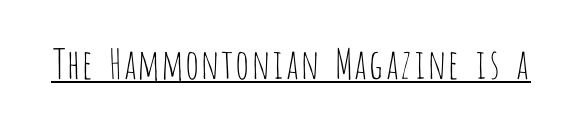
Q: Is the text bold? A: No.
Q: Is the text italic (slanted)? A: No, it is upright.
Q: Is the typeface a serif or a sans-serif typeface? A: Sans-serif.
Q: Is the text underlined? A: Yes.
Q: Is the spacing between letters normal or unusually wide? A: Normal.
Q: Width (condensed, normal, or wide)? A: Condensed.
Q: Stroke contrast? A: Low.
Q: x-height? A: Large.
Q: Monospaced? A: No.
